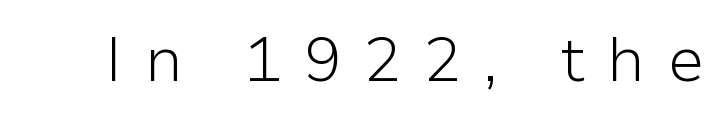
The image shows 62 px light sans-serif type, upright; set unusually wide letter spacing (+0.36 em), not underlined; low stroke contrast and a medium x-height.
